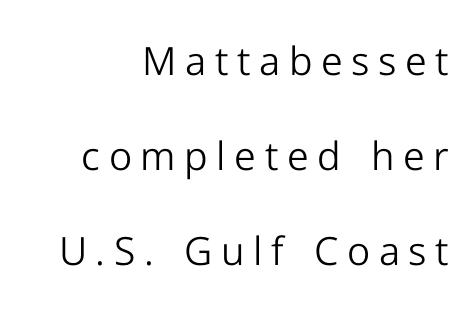
Q: Is the text bold? A: No.
Q: Is the text italic (slanted)? A: No, it is upright.
Q: Is the typeface a serif or a sans-serif typeface? A: Sans-serif.
Q: Is the text underlined? A: No.
Q: How is the paragraph aligned? A: Right-aligned.
Q: Is the spacing between letters normal or unusually wide? A: Unusually wide.
Q: Is the spacing between lines tight, normal or loose? A: Loose.
Q: Width (condensed, normal, or wide)? A: Normal.
Q: Stroke contrast? A: Low.
Q: x-height? A: Medium.
Q: Monospaced? A: No.
